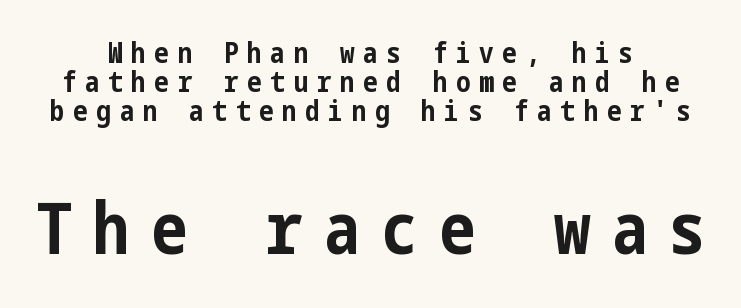
Caption: upper text group reduced, lower text group enlarged. What stands out about the letter spacing? Its width — letters are far apart. The font's upright variant was chosen for this text. Heavy-handed strokes throughout: this text is bold.
